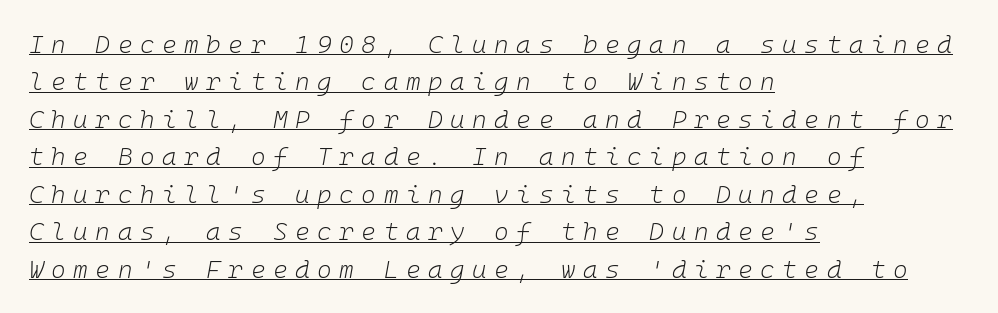
Heaviness? Minimal to ordinary, like unemphasized prose. The rendering uses the underline text-decoration. The ragged edge is on the right, which tells us the setting is flush left. Leading: standard.
